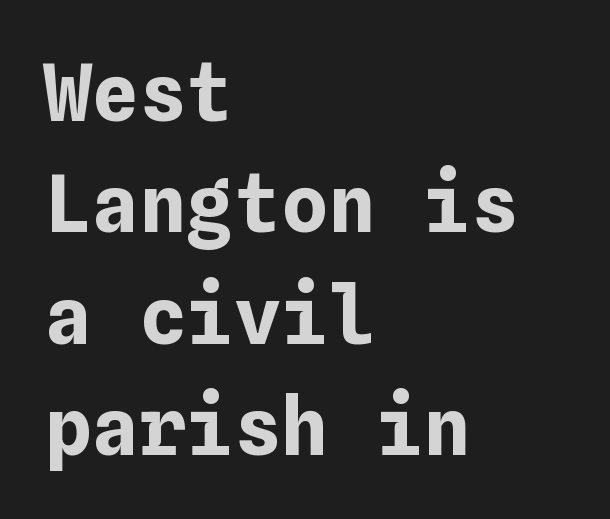
Notice how thick the strokes are: this is what a full bold looks like. The letterforms sit shoulder to shoulder at normal distance. The rendering uses a moderate line-height, typical for paragraphs. The lines in this sample share a left origin and differ only in where they stop. Is there any slant? The stems are plumb.
